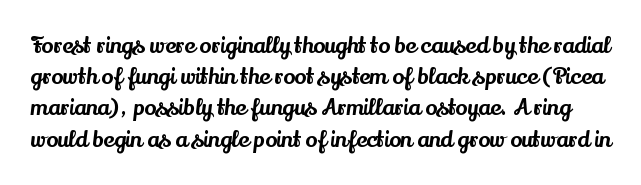
{"underline": "no", "line_spacing": "normal", "line_spacing_ratio": 1.42, "letter_spacing": "normal", "letter_spacing_em": 0.0, "glyph_px": 22}
